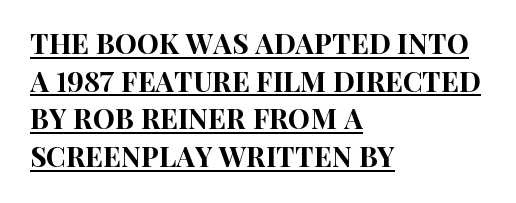
Q: Is the text italic (slanted)? A: No, it is upright.
Q: Is the typeface a serif or a sans-serif typeface? A: Sans-serif.
Q: Is the text underlined? A: Yes.
Q: How is the paragraph aligned? A: Left-aligned.
Q: Is the spacing between letters normal or unusually wide? A: Normal.
Q: Is the spacing between lines tight, normal or loose? A: Normal.
Q: Width (condensed, normal, or wide)? A: Condensed.
Q: Stroke contrast? A: High.
Q: x-height? A: Large.
Q: Monospaced? A: No.
